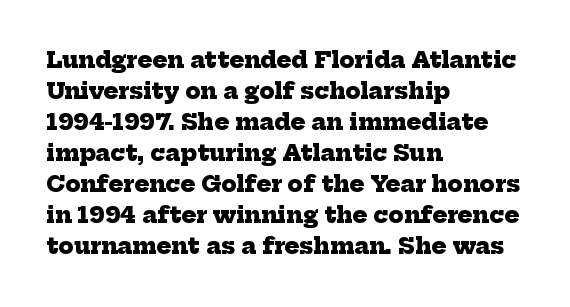
{"bold": "yes", "underline": "no", "align": "left", "line_spacing": "normal", "line_spacing_ratio": 1.41, "letter_spacing": "normal", "letter_spacing_em": 0.0, "glyph_px": 22}
